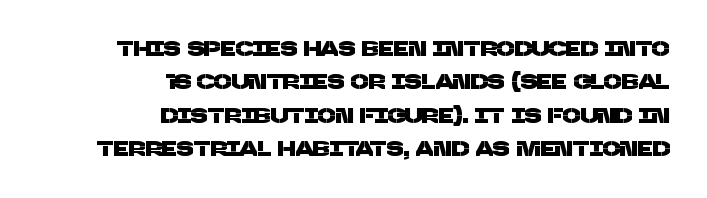
{"underline": "no", "align": "right", "line_spacing": "normal", "line_spacing_ratio": 1.59, "letter_spacing": "normal", "letter_spacing_em": 0.0, "glyph_px": 21}
